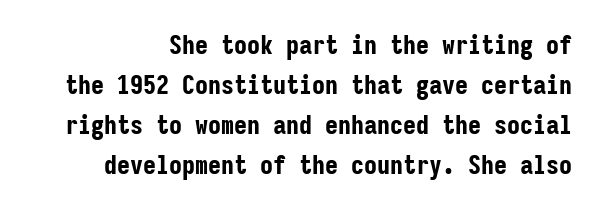
Q: Is the text bold? A: Yes.
Q: Is the text italic (slanted)? A: No, it is upright.
Q: Is the text underlined? A: No.
Q: Is the spacing between letters normal or unusually wide? A: Normal.
Q: Is the spacing between lines tight, normal or loose? A: Normal.
